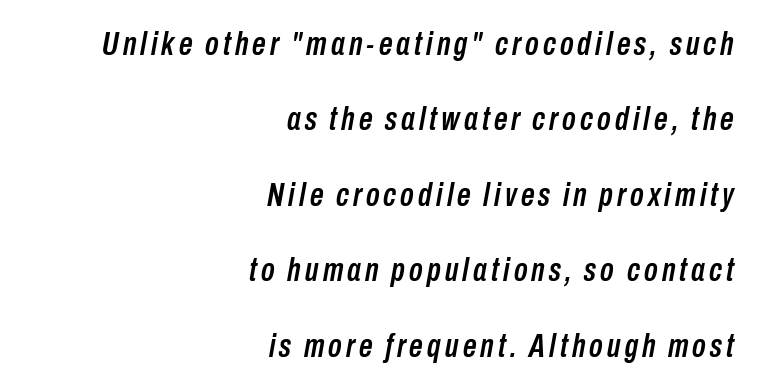
There's an unmistakable incline to the writing here. Leading: increased. The letters advance in unequal steps, a hallmark of proportional type. Caption: multi-line text, flush right, ragged left. Type without underlining.
